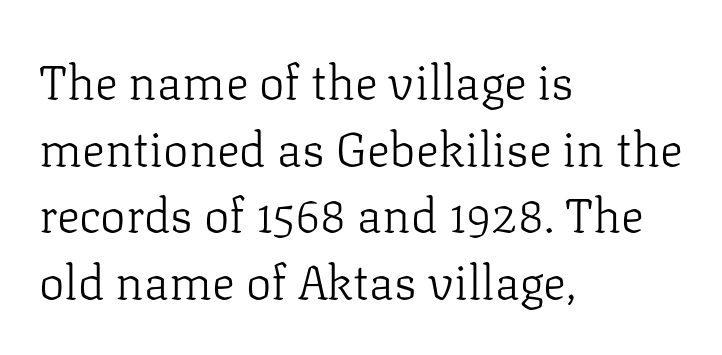
Q: Is the text bold? A: No.
Q: Is the text italic (slanted)? A: No, it is upright.
Q: Is the typeface a serif or a sans-serif typeface? A: Serif.
Q: Is the text underlined? A: No.
Q: How is the paragraph aligned? A: Left-aligned.
Q: Is the spacing between letters normal or unusually wide? A: Normal.
Q: Is the spacing between lines tight, normal or loose? A: Normal.
Q: Width (condensed, normal, or wide)? A: Normal.
Q: Stroke contrast? A: Low.
Q: x-height? A: Medium.
Q: Monospaced? A: No.
